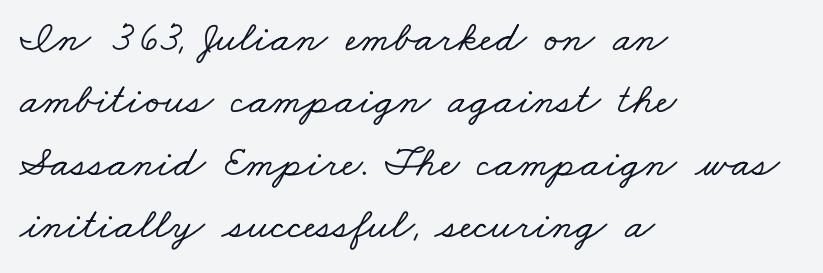
Q: Is the typeface a serif or a sans-serif typeface? A: Serif.
Q: Is the text underlined? A: No.
Q: How is the paragraph aligned? A: Left-aligned.
Q: Is the spacing between letters normal or unusually wide? A: Normal.
Q: Is the spacing between lines tight, normal or loose? A: Normal.
Q: Width (condensed, normal, or wide)? A: Wide.
Q: Stroke contrast? A: Low.
Q: x-height? A: Small.
Q: Monospaced? A: No.
